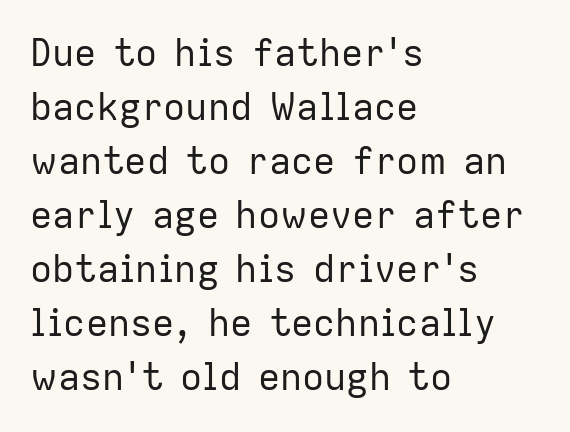
Letterform terminals end flat and unadorned throughout the passage. Caption: face not bold, strokes unweighted. Evenly set lines give the paragraph a standard silhouette. The words here are not underlined. The face used here is proportionally spaced, like ordinary book or web type.
